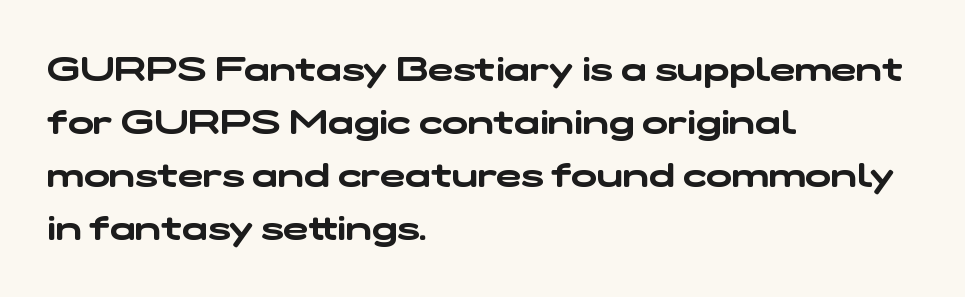
Q: Is the typeface a serif or a sans-serif typeface? A: Sans-serif.
Q: Is the text underlined? A: No.
Q: How is the paragraph aligned? A: Left-aligned.
Q: Is the spacing between letters normal or unusually wide? A: Normal.
Q: Is the spacing between lines tight, normal or loose? A: Normal.
Q: Width (condensed, normal, or wide)? A: Wide.
Q: Stroke contrast? A: Low.
Q: x-height? A: Medium.
Q: Monospaced? A: No.
